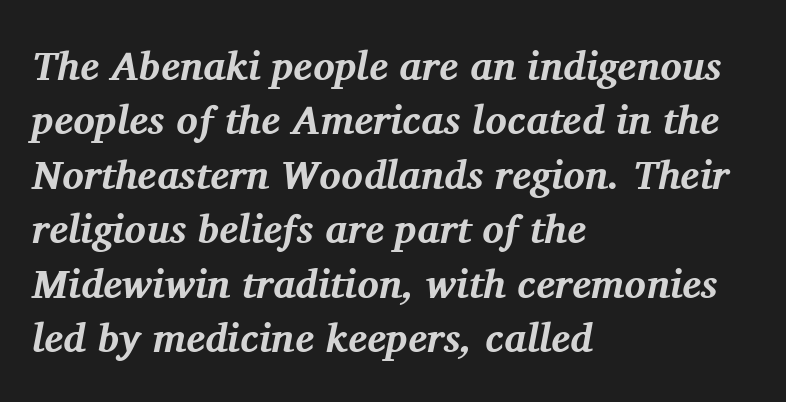
{"serif": "yes", "italic": "yes", "lean": "right", "slant_degrees": 11, "bold": "yes", "weight": "bold", "width": "normal", "stroke_contrast": "medium", "x_height": "medium", "monospaced": "no", "underline": "no", "align": "left", "line_spacing": "normal", "line_spacing_ratio": 1.36, "letter_spacing": "normal", "letter_spacing_em": 0.0, "glyph_px": 40}
